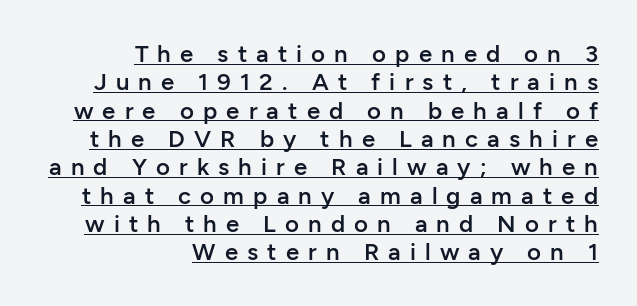
These lines were composed using upright roman letters. Does extra space separate the letters? Yes, quite a lot of it. Underlining? Definitely there. The face used here is a semibold: visibly heavier than regular, lighter than bold. The paragraph shown leans on its right margin.
